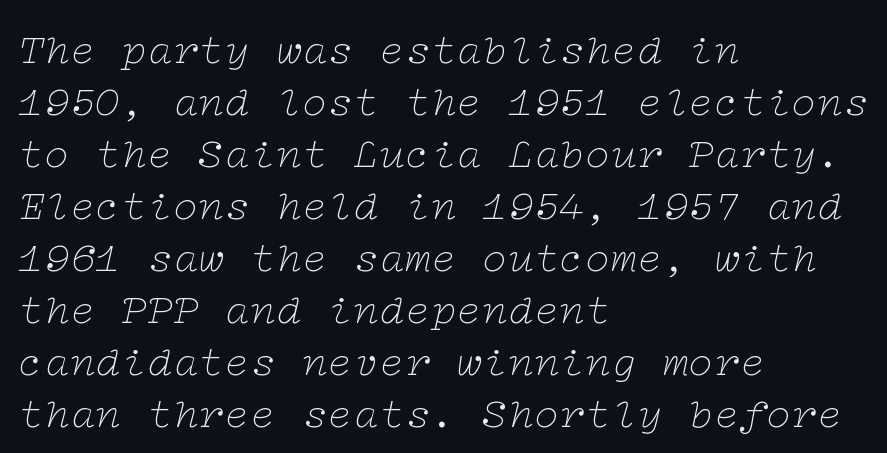
Q: Is the text bold? A: No.
Q: Is the text italic (slanted)? A: Yes, it leans right by about 12 degrees.
Q: Is the typeface a serif or a sans-serif typeface? A: Serif.
Q: Is the text underlined? A: No.
Q: How is the paragraph aligned? A: Left-aligned.
Q: Is the spacing between letters normal or unusually wide? A: Normal.
Q: Width (condensed, normal, or wide)? A: Wide.
Q: Stroke contrast? A: Low.
Q: x-height? A: Medium.
